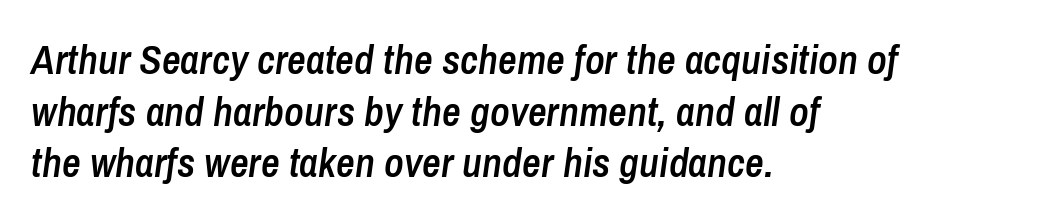
The image shows 41 px semibold, condensed type, italic (leaning right); set left-aligned, normal line spacing (1.26x), normal letter spacing, not underlined; low stroke contrast and a medium x-height.
